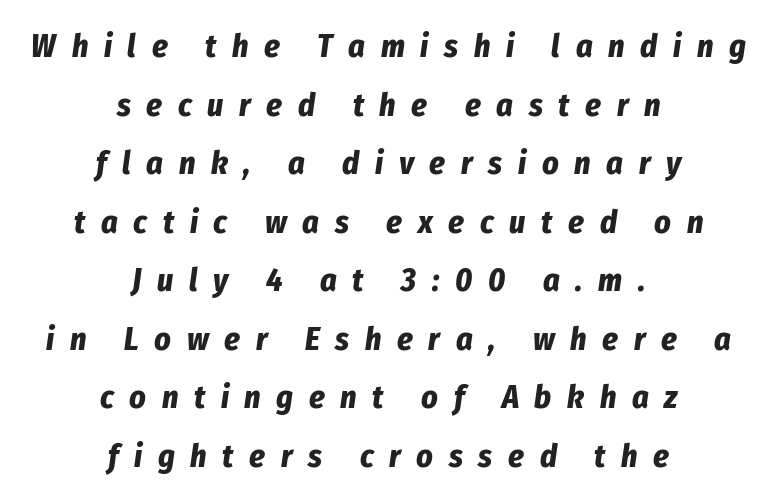
The text carries the slant typical of an italic or oblique font. Unmarked baselines from the first word to the last. Tracking value appears strongly positive — letters spread wide. The whitespace from short lines is split evenly between both sides. Proportional: the letters do not fall into vertical columns. Heavy, bold letterforms.
